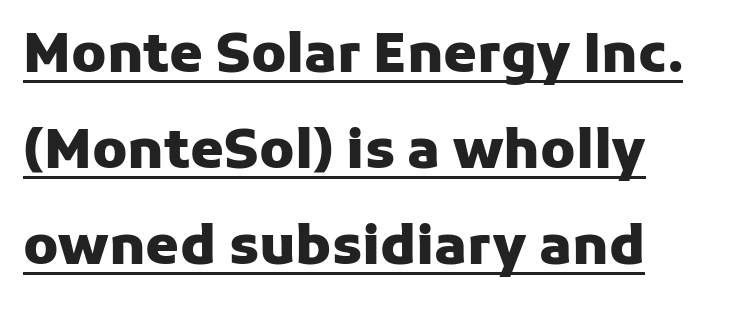
{"serif": "no", "italic": "no", "bold": "yes", "weight": "heavy", "width": "normal", "stroke_contrast": "low", "x_height": "medium", "monospaced": "no", "underline": "yes", "align": "left", "line_spacing_ratio": 1.78, "letter_spacing": "normal", "letter_spacing_em": 0.0, "glyph_px": 54}
